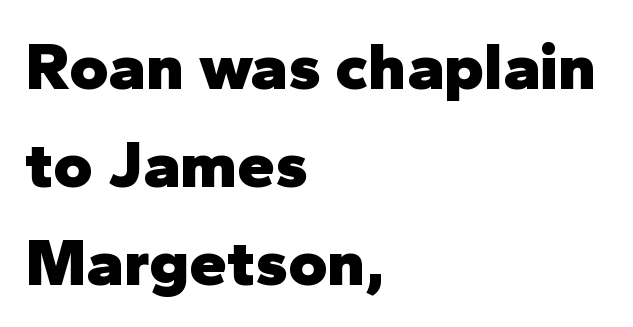
Q: Is the text bold? A: Yes.
Q: Is the text italic (slanted)? A: No, it is upright.
Q: Is the typeface a serif or a sans-serif typeface? A: Sans-serif.
Q: Is the text underlined? A: No.
Q: How is the paragraph aligned? A: Left-aligned.
Q: Is the spacing between letters normal or unusually wide? A: Normal.
Q: Is the spacing between lines tight, normal or loose? A: Normal.
Q: Width (condensed, normal, or wide)? A: Normal.
Q: Stroke contrast? A: Low.
Q: x-height? A: Medium.
Q: Monospaced? A: No.
